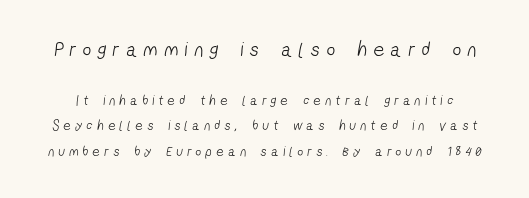
The space directly below the letters is spotless. Compared with typical body copy, the letter spacing here is much looser. The block sitting higher on the canvas is the one with enlarged characters. A light-to-regular cut is what we see here.
